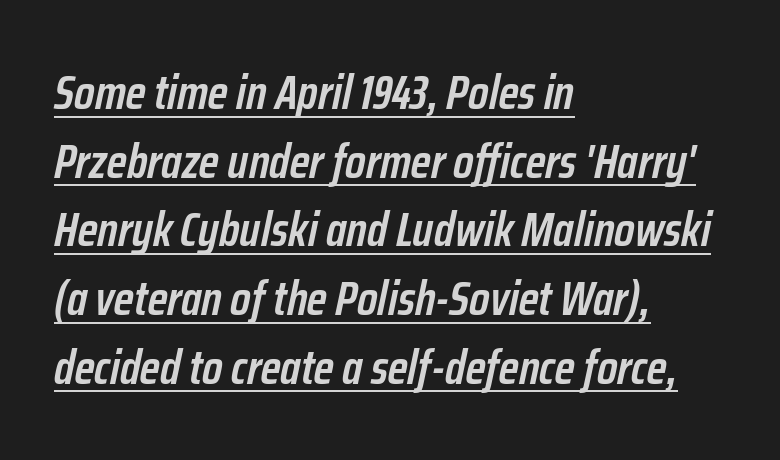
{"italic": "yes", "lean": "right", "slant_degrees": 12, "bold": "semi", "weight": "semibold", "width": "condensed", "stroke_contrast": "low", "x_height": "medium", "monospaced": "no", "underline": "yes", "align": "left", "line_spacing": "normal", "line_spacing_ratio": 1.43, "letter_spacing": "normal", "letter_spacing_em": 0.0, "glyph_px": 48}
